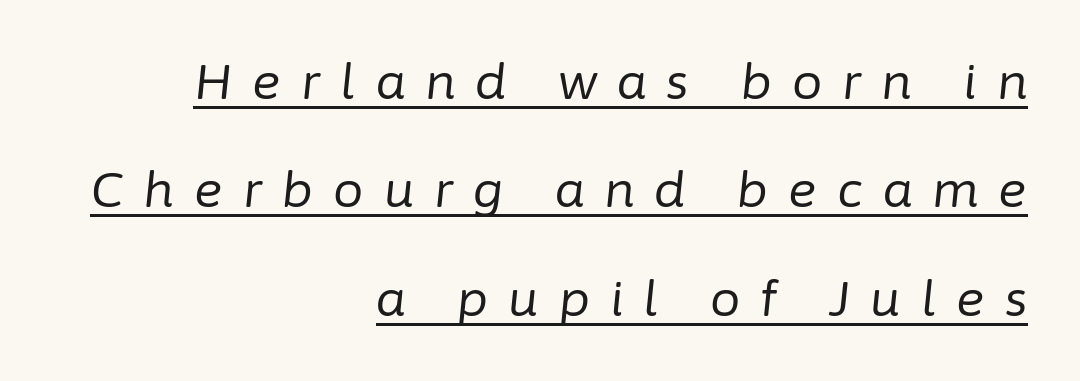
{"italic": "yes", "lean": "right", "slant_degrees": 6, "bold": "no", "weight": "regular", "width": "normal", "stroke_contrast": "low", "x_height": "medium", "monospaced": "no", "underline": "yes", "align": "right", "line_spacing": "loose", "line_spacing_ratio": 2.26, "letter_spacing": "wide", "letter_spacing_em": 0.42, "glyph_px": 48}
